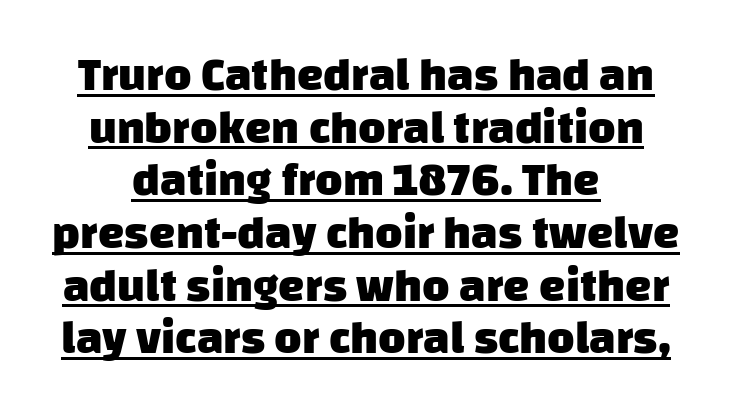
The image shows 47 px heavy sans-serif type; set centered, tight line spacing (1.12x), normal letter spacing, underlined; low stroke contrast and a large x-height.
